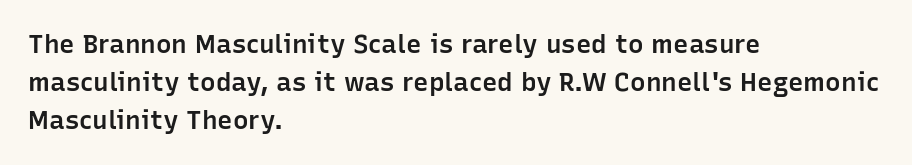
The image shows 26 px text type, upright; set left-aligned, normal line spacing (1.47x), normal letter spacing, not underlined.
